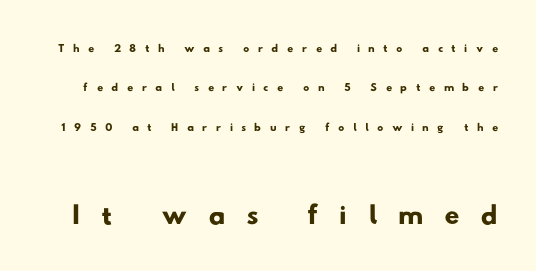
Q: Is the typeface a serif or a sans-serif typeface? A: Sans-serif.
Q: Is the text underlined? A: No.
Q: Is the spacing between letters normal or unusually wide? A: Unusually wide.
Q: Is the spacing between lines tight, normal or loose? A: Loose.
Q: Which block of text is set in a larger size, the first (top) or the second (bottom)? A: The second (bottom) one.
Q: Width (condensed, normal, or wide)? A: Wide.
Q: Stroke contrast? A: Low.
Q: x-height? A: Small.
Q: Monospaced? A: No.
